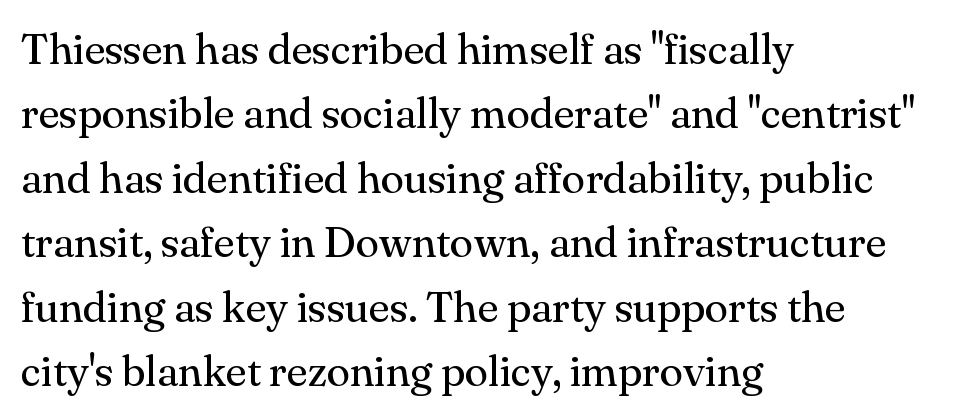
The image shows 43 px regular-weight serif type, upright; set left-aligned, normal line spacing (1.5x), normal letter spacing, not underlined; medium stroke contrast and a small x-height.
